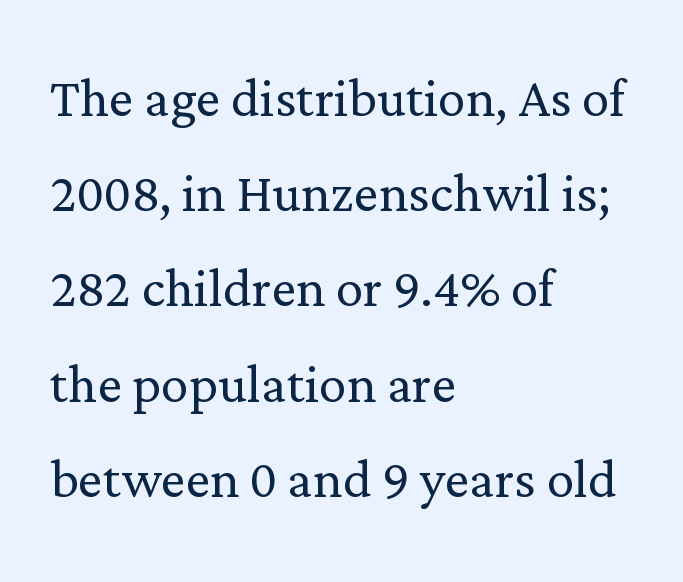
The face used here is seriffed, in the tradition of book romans. Every stem runs plumb, perpendicular to the baseline. Tracking here is standard; glyphs follow each other at the usual distance. These lines are set flush left with a ragged right edge. This sample keeps an unexceptional amount of space between lines. Descenders are the only things crossing below the line.
